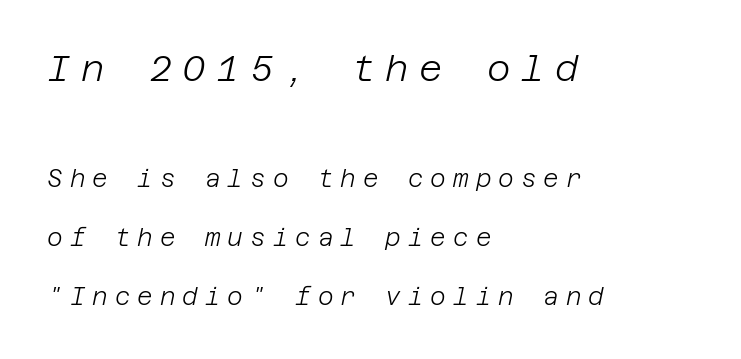
Q: Is the text bold? A: No.
Q: Is the text italic (slanted)? A: Yes, it leans right by about 12 degrees.
Q: Is the text underlined? A: No.
Q: How is the paragraph aligned? A: Left-aligned.
Q: Is the spacing between letters normal or unusually wide? A: Unusually wide.
Q: Is the spacing between lines tight, normal or loose? A: Loose.
Q: Which block of text is set in a larger size, the first (top) or the second (bottom)? A: The first (top) one.
Q: Width (condensed, normal, or wide)? A: Normal.
Q: Stroke contrast? A: Low.
Q: x-height? A: Large.
